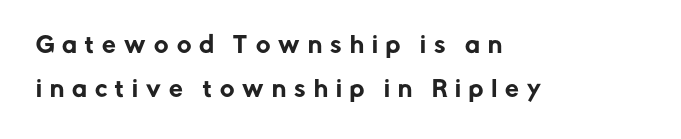
The image shows 22 px text type, upright; set left-aligned, loose line spacing (1.99x), unusually wide letter spacing (+0.37 em), not underlined.
